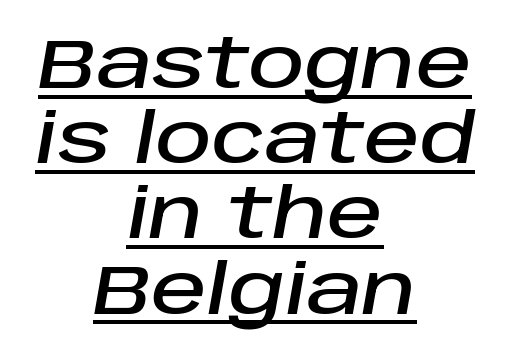
Looking at the ascenders, they clearly lean. Tracking here is standard; glyphs follow each other at the usual distance. These lines huddle together more closely than default settings would place them. Alignment: centered.
